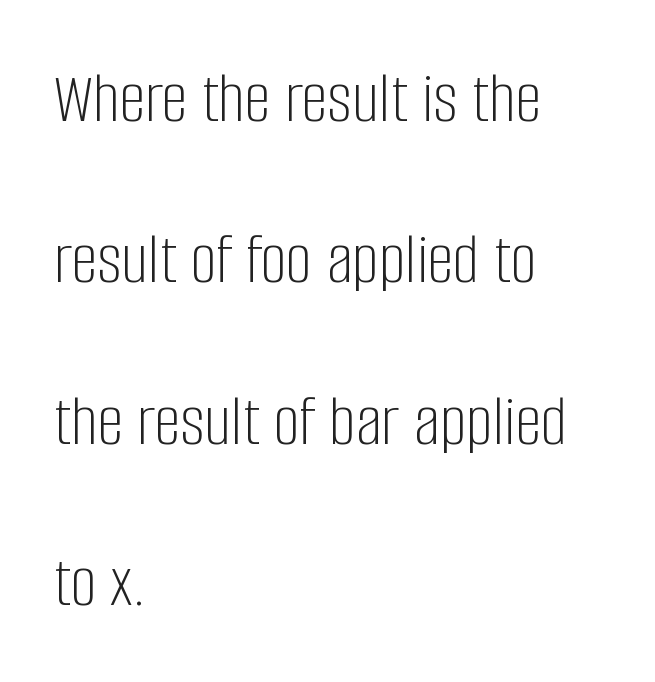
{"serif": "no", "italic": "no", "bold": "no", "weight": "light", "width": "condensed", "stroke_contrast": "low", "x_height": "large", "monospaced": "no", "underline": "no", "align": "left", "line_spacing": "loose", "line_spacing_ratio": 2.18, "letter_spacing": "normal", "letter_spacing_em": 0.0, "glyph_px": 74}
